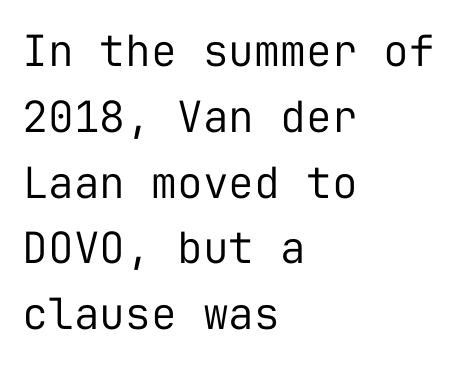
Weight: regular or lighter. Nothing unusual about the tracking: characters are spaced as the font intends. A typesetter would mark this as roman, not italic. What's the leading like? Ordinary, nothing unusual. Look at the bottom of the vertical strokes: they stop flat, with no serifs.
